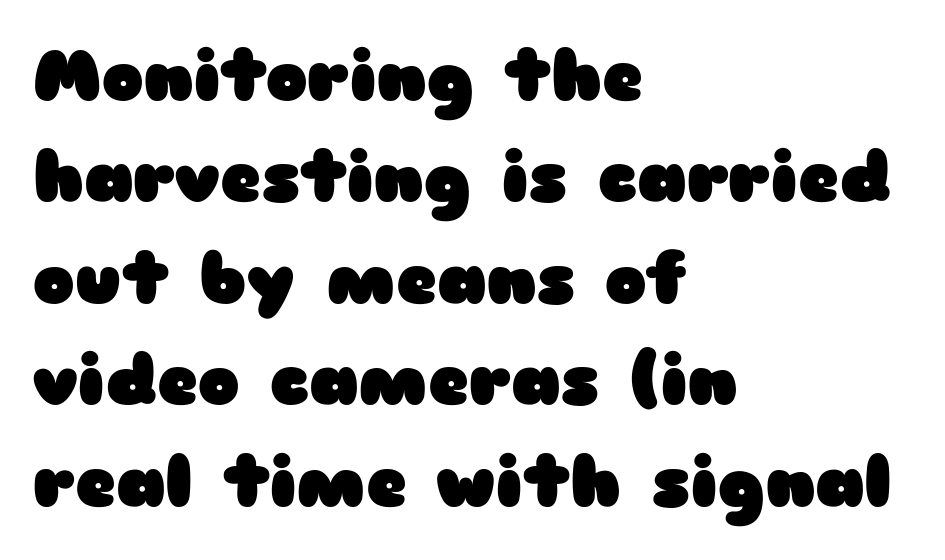
{"serif": "no", "italic": "no", "bold": "yes", "weight": "heavy", "width": "wide", "stroke_contrast": "low", "x_height": "medium", "monospaced": "no", "underline": "no", "align": "left", "line_spacing": "normal", "line_spacing_ratio": 1.45, "letter_spacing": "normal", "letter_spacing_em": 0.0, "glyph_px": 70}
